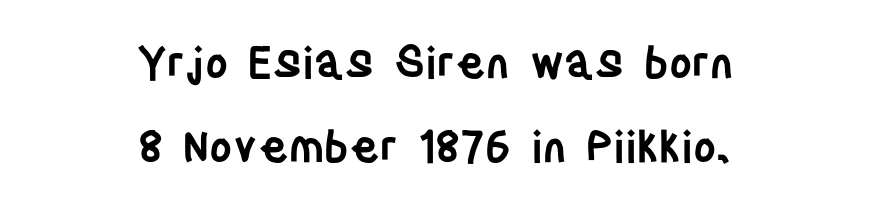
Q: Is the text bold? A: Semi-bold.
Q: Is the text italic (slanted)? A: No, it is upright.
Q: Is the typeface a serif or a sans-serif typeface? A: Sans-serif.
Q: Is the text underlined? A: No.
Q: How is the paragraph aligned? A: Centered.
Q: Is the spacing between letters normal or unusually wide? A: Normal.
Q: Is the spacing between lines tight, normal or loose? A: Loose.
Q: Width (condensed, normal, or wide)? A: Condensed.
Q: Stroke contrast? A: Low.
Q: x-height? A: Large.
Q: Monospaced? A: No.
